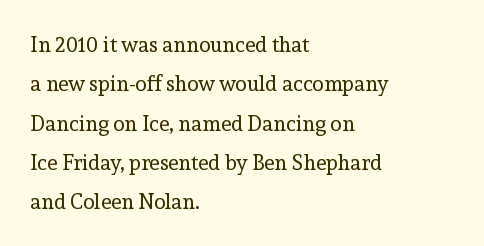
Q: Is the text bold? A: No.
Q: Is the text italic (slanted)? A: No, it is upright.
Q: Is the text underlined? A: No.
Q: How is the paragraph aligned? A: Left-aligned.
Q: Is the spacing between letters normal or unusually wide? A: Normal.
